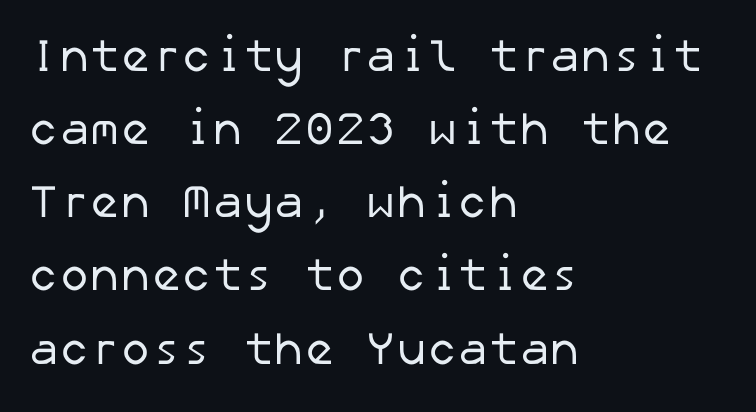
{"serif": "no", "bold": "no", "weight": "regular", "width": "normal", "stroke_contrast": "low", "x_height": "medium", "underline": "no", "align": "left", "line_spacing": "normal", "line_spacing_ratio": 1.59, "letter_spacing": "normal", "letter_spacing_em": 0.0, "glyph_px": 46}
